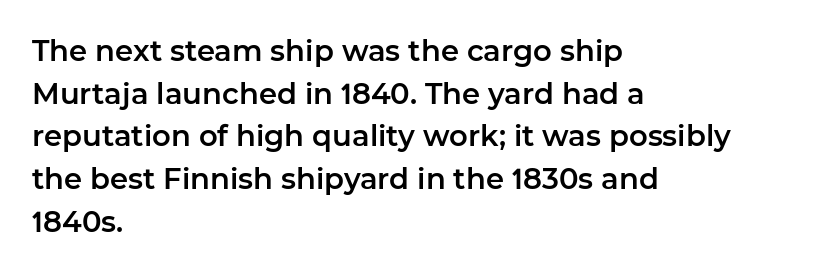
The image shows 29 px sans-serif type, upright; set left-aligned, normal line spacing (1.47x), normal letter spacing, not underlined; low stroke contrast and a medium x-height.
